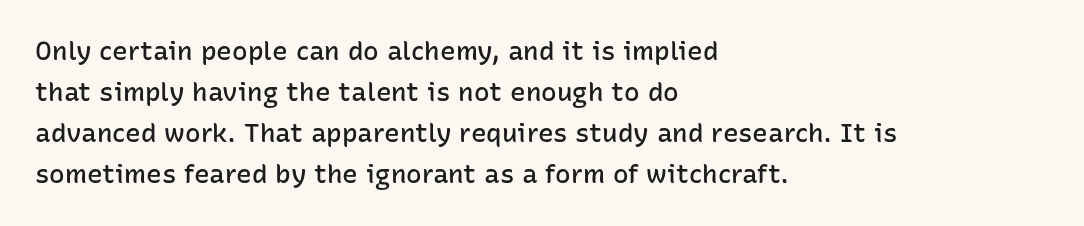
{"italic": "no", "bold": "semi", "underline": "no", "align": "left", "line_spacing": "normal", "line_spacing_ratio": 1.58, "letter_spacing": "normal", "letter_spacing_em": 0.0, "glyph_px": 26}
